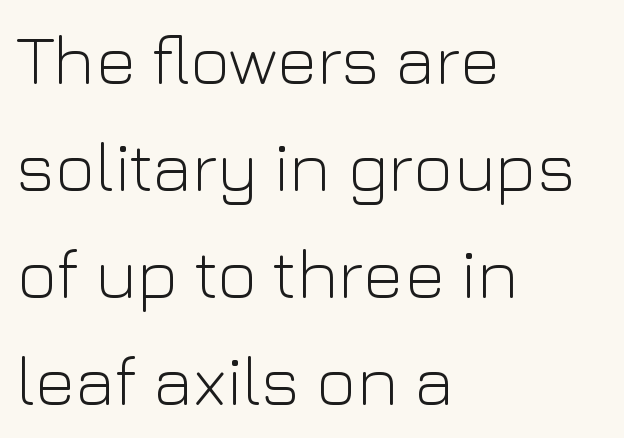
Q: Is the text bold? A: No.
Q: Is the text italic (slanted)? A: No, it is upright.
Q: Is the typeface a serif or a sans-serif typeface? A: Sans-serif.
Q: Is the text underlined? A: No.
Q: How is the paragraph aligned? A: Left-aligned.
Q: Is the spacing between letters normal or unusually wide? A: Normal.
Q: Is the spacing between lines tight, normal or loose? A: Normal.
Q: Width (condensed, normal, or wide)? A: Normal.
Q: Stroke contrast? A: Low.
Q: x-height? A: Medium.
Q: Monospaced? A: No.
